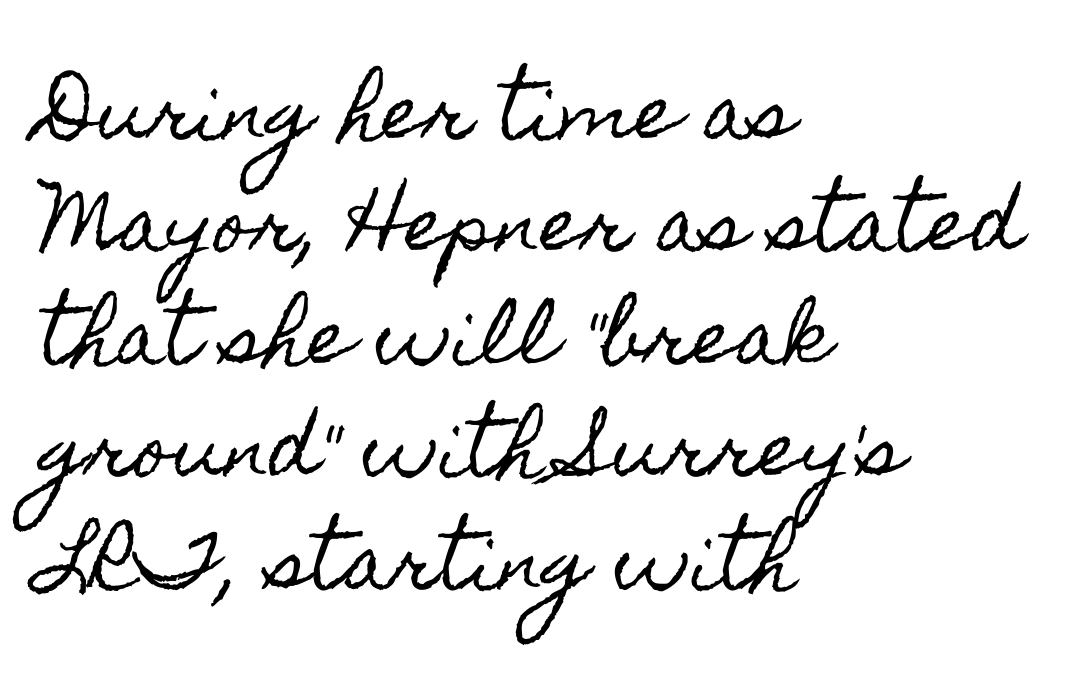
Q: Is the text italic (slanted)? A: Yes.
Q: Is the text underlined? A: No.
Q: How is the paragraph aligned? A: Left-aligned.
Q: Is the spacing between letters normal or unusually wide? A: Normal.
Q: Is the spacing between lines tight, normal or loose? A: Normal.
Q: Width (condensed, normal, or wide)? A: Condensed.
Q: x-height? A: Small.
Q: Monospaced? A: No.
